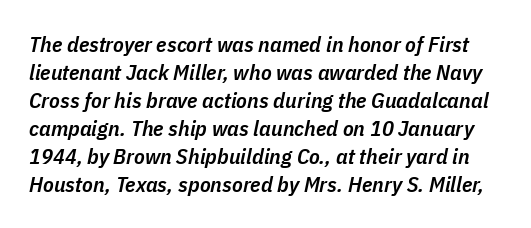
No extra tracking has been applied to these lines. Would a proofreader flag this as italicized? Yes. Nobody drew a line under any word here. I'd describe the lettering as semibold — firm but not a full bold.
